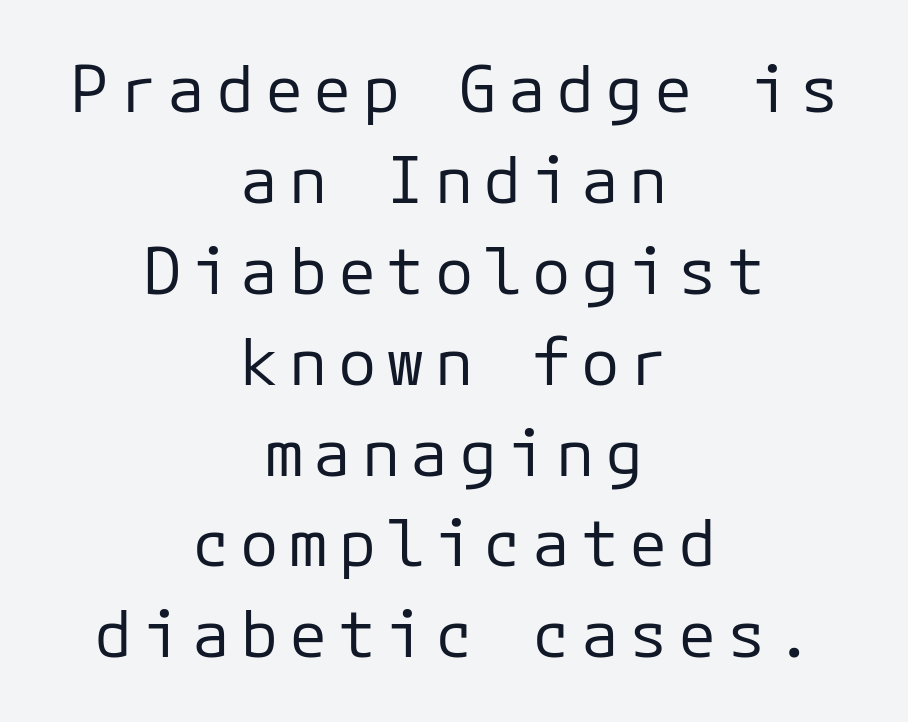
Q: Is the text bold? A: No.
Q: Is the text italic (slanted)? A: No, it is upright.
Q: Is the typeface a serif or a sans-serif typeface? A: Sans-serif.
Q: Is the text underlined? A: No.
Q: How is the paragraph aligned? A: Centered.
Q: Is the spacing between lines tight, normal or loose? A: Normal.
Q: Width (condensed, normal, or wide)? A: Normal.
Q: Stroke contrast? A: Low.
Q: x-height? A: Medium.
Q: Monospaced? A: Yes.
